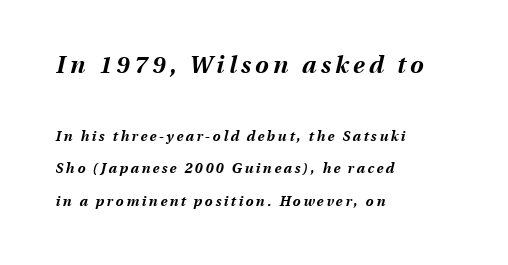
The image shows 24 px bold type, italic (leaning right); set left-aligned, loose line spacing (2.32x), not underlined; the first (top) block is 1.71x larger.
